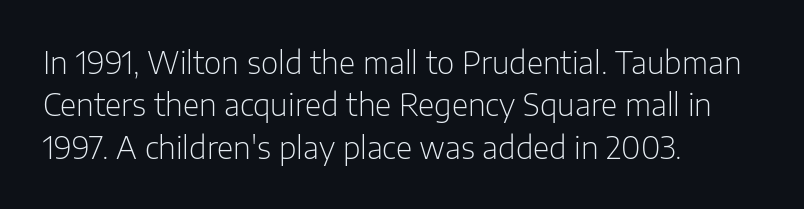
{"serif": "no", "italic": "no", "bold": "no", "weight": "light", "width": "normal", "stroke_contrast": "low", "x_height": "medium", "monospaced": "no", "underline": "no", "align": "left", "line_spacing": "normal", "line_spacing_ratio": 1.41, "letter_spacing": "normal", "letter_spacing_em": 0.0, "glyph_px": 30}
